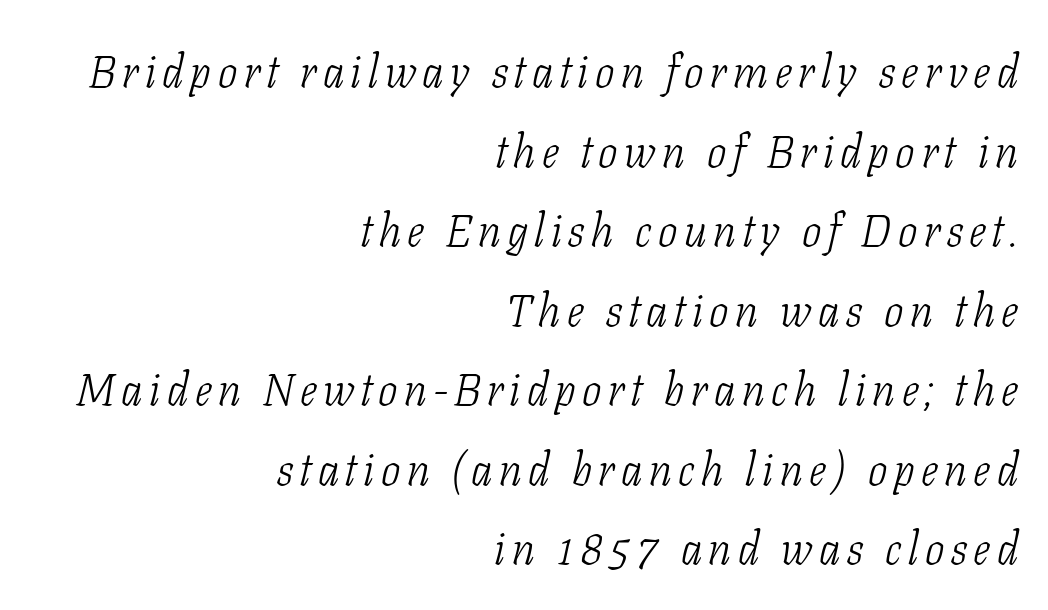
Q: Is the text bold? A: No.
Q: Is the text italic (slanted)? A: Yes, it leans right by about 11 degrees.
Q: Is the typeface a serif or a sans-serif typeface? A: Serif.
Q: Is the text underlined? A: No.
Q: How is the paragraph aligned? A: Right-aligned.
Q: Width (condensed, normal, or wide)? A: Condensed.
Q: Stroke contrast? A: Low.
Q: x-height? A: Medium.
Q: Monospaced? A: No.
